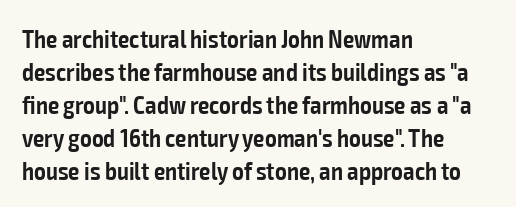
Q: Is the text bold? A: Semi-bold.
Q: Is the text italic (slanted)? A: No, it is upright.
Q: Is the text underlined? A: No.
Q: How is the paragraph aligned? A: Left-aligned.
Q: Is the spacing between letters normal or unusually wide? A: Normal.
Q: Is the spacing between lines tight, normal or loose? A: Normal.
